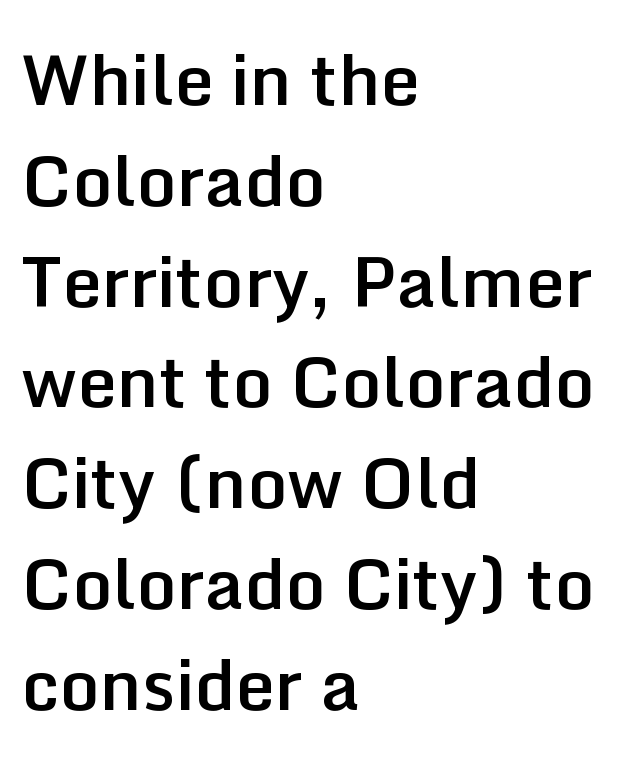
Type style note: lacks serifs. Unmarked baselines from the first word to the last. Does the weight exceed regular? Yes, but only to semibold. Italic? Not at all — the glyphs are vertical. The passage shown has conventional tracking throughout.
